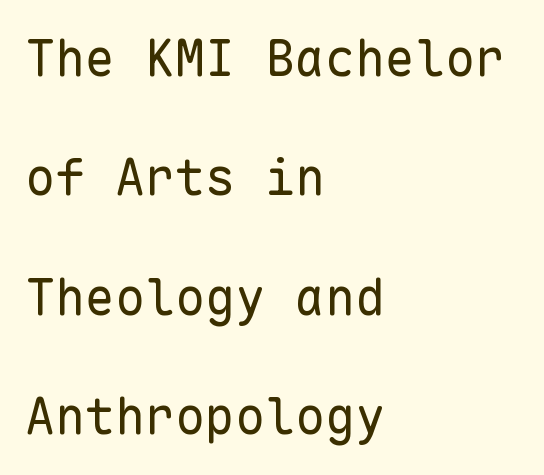
The image shows 50 px regular-weight sans-serif type, upright, monospaced; set left-aligned, loose line spacing (2.39x), normal letter spacing, not underlined; low stroke contrast and a medium x-height.
